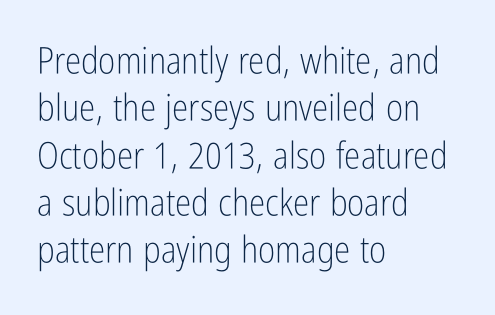
Unlike italic type, these characters show no tilt at all. Plain, unruled lines of type. Regular leading. The gaps between neighbouring characters are ordinary and unremarkable.
